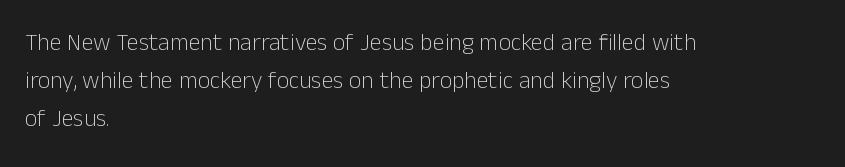
Q: Is the text bold? A: No.
Q: Is the text italic (slanted)? A: No, it is upright.
Q: Is the text underlined? A: No.
Q: How is the paragraph aligned? A: Left-aligned.
Q: Is the spacing between letters normal or unusually wide? A: Normal.
Q: Is the spacing between lines tight, normal or loose? A: Normal.
